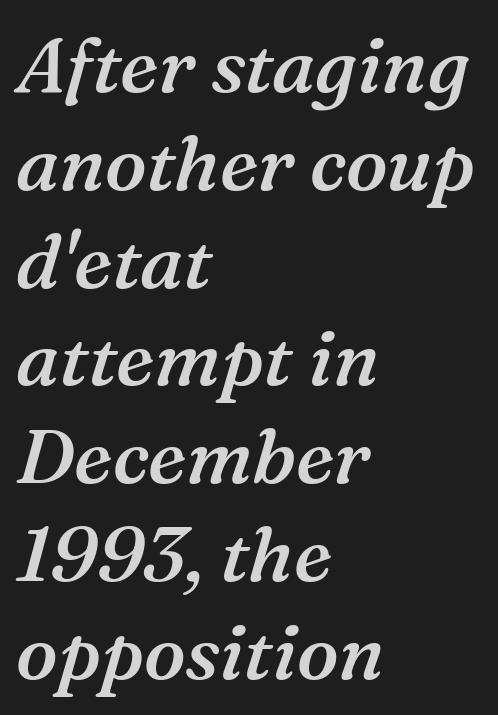
The image shows 77 px semibold serif type, italic (leaning right); set left-aligned, normal line spacing (1.27x), normal letter spacing, not underlined; medium stroke contrast and a medium x-height.
